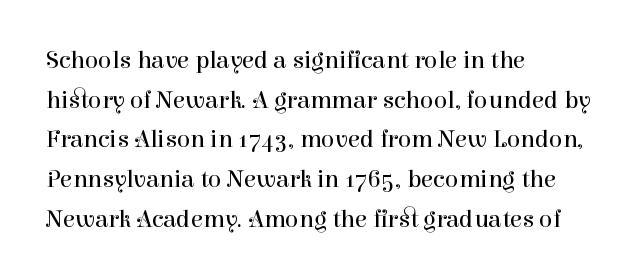
Q: Is the text bold? A: No.
Q: Is the text italic (slanted)? A: No, it is upright.
Q: Is the text underlined? A: No.
Q: How is the paragraph aligned? A: Left-aligned.
Q: Is the spacing between letters normal or unusually wide? A: Normal.
Q: Is the spacing between lines tight, normal or loose? A: Normal.
